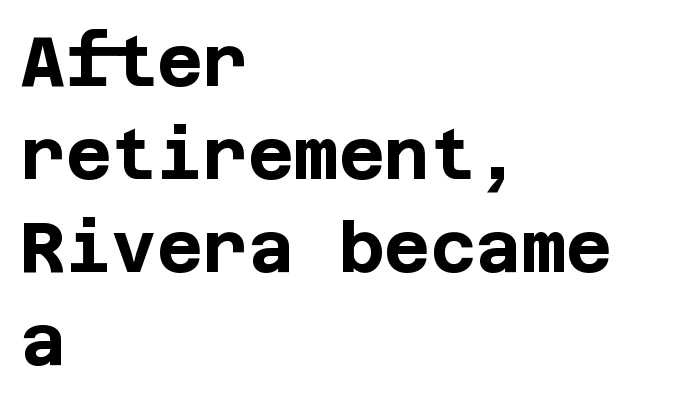
The image shows 70 px bold sans-serif type, upright; set left-aligned, normal line spacing (1.33x), normal letter spacing, not underlined; low stroke contrast and a large x-height.
